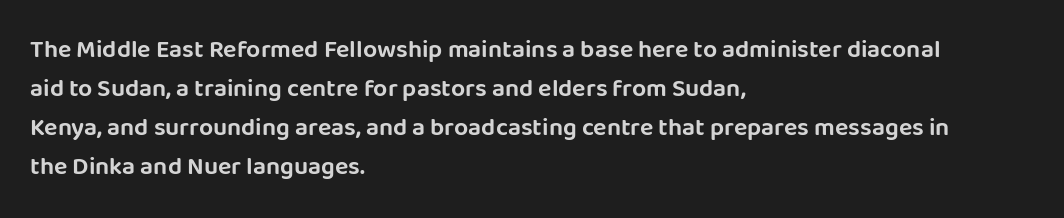
The image shows 25 px text type, upright; set left-aligned, normal line spacing (1.56x), normal letter spacing, not underlined.
